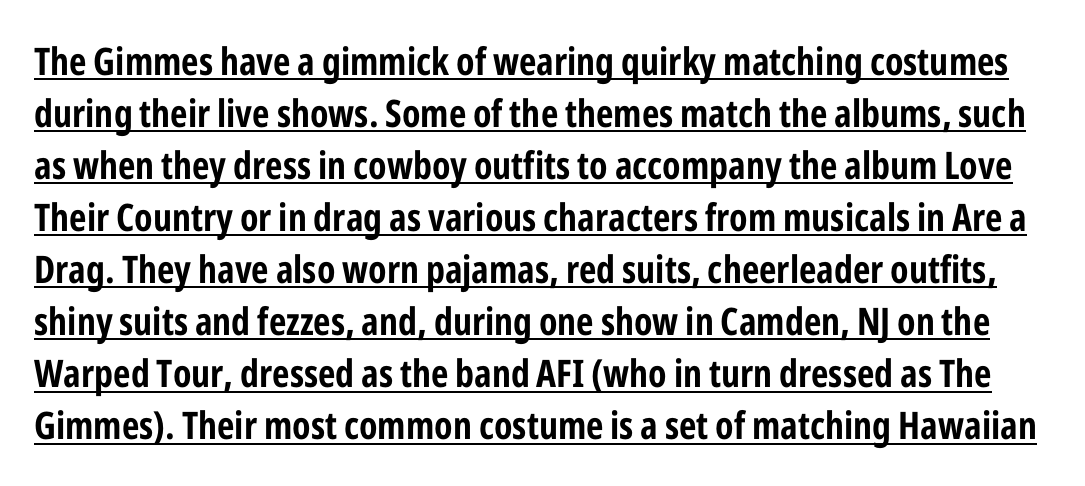
Q: Is the text bold? A: Yes.
Q: Is the text italic (slanted)? A: No, it is upright.
Q: Is the typeface a serif or a sans-serif typeface? A: Sans-serif.
Q: Is the text underlined? A: Yes.
Q: Is the spacing between letters normal or unusually wide? A: Normal.
Q: Is the spacing between lines tight, normal or loose? A: Normal.
Q: Width (condensed, normal, or wide)? A: Condensed.
Q: Stroke contrast? A: Low.
Q: x-height? A: Medium.
Q: Monospaced? A: No.
